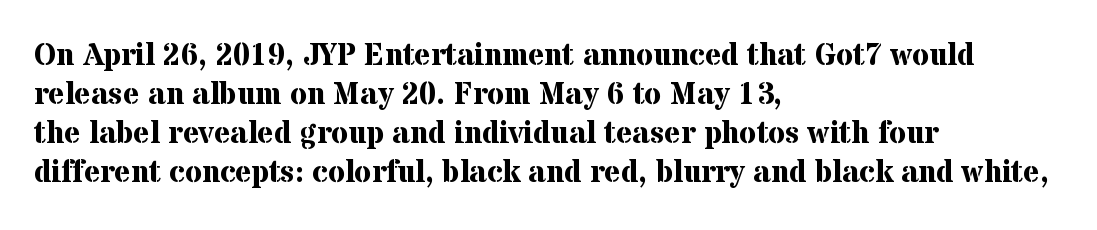
The strip under each line holds only bare page. Is there much room between lines? A standard amount, neither cramped nor airy. The letters advance in unequal steps, a hallmark of proportional type. This is roman type, the default non-slanted kind. A full-strength bold gives these letters their thick strokes. Short note: letters normally spaced.
